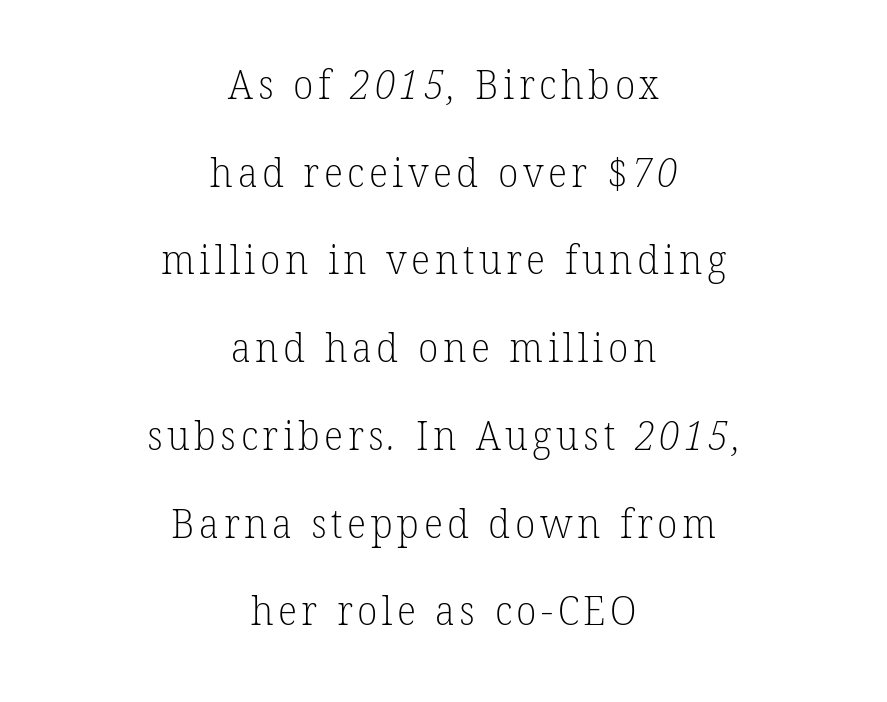
Beneath every word, the page is bare. Students, observe: this is what heavily led, spacious text looks like. A light-to-regular cut is what we see here. Where is the straight margin? There isn't one; the lines are centered. The passage shown is typeset with a serif family.
